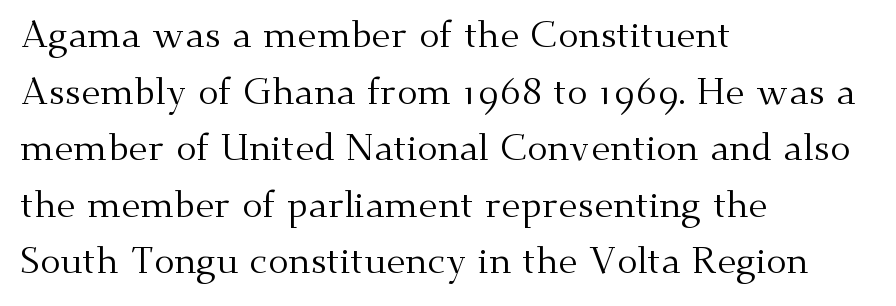
{"serif": "yes", "italic": "no", "bold": "no", "weight": "regular", "width": "normal", "stroke_contrast": "medium", "x_height": "small", "monospaced": "no", "underline": "no", "align": "left", "line_spacing": "normal", "line_spacing_ratio": 1.49, "letter_spacing": "normal", "letter_spacing_em": 0.0, "glyph_px": 38}
